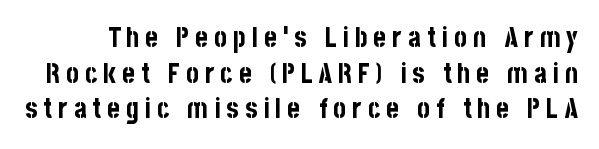
Clear beneath every line of the passage. The axis of the letterforms is exactly vertical. These lines sit exactly where default settings would place them. In terms of weight, the rendering is a true, heavy bold. The rendering inserts visible extra space after every character.
